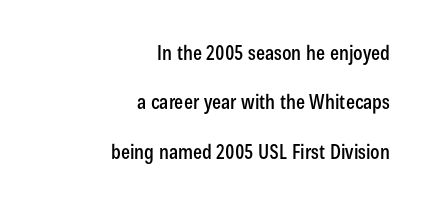
These lines were composed using upright roman letters. Students, observe: this is what heavily led, spacious text looks like. Nobody drew a line under any word here. Look at the tracking — it's just the regular setting, nothing added. Visually the block forms a straight wall on the right and a jagged coastline on the left.
